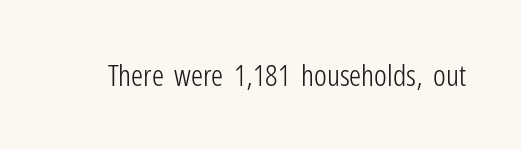
The image shows 30 px light, condensed sans-serif type, upright; set normal letter spacing, not underlined; low stroke contrast and a medium x-height.
